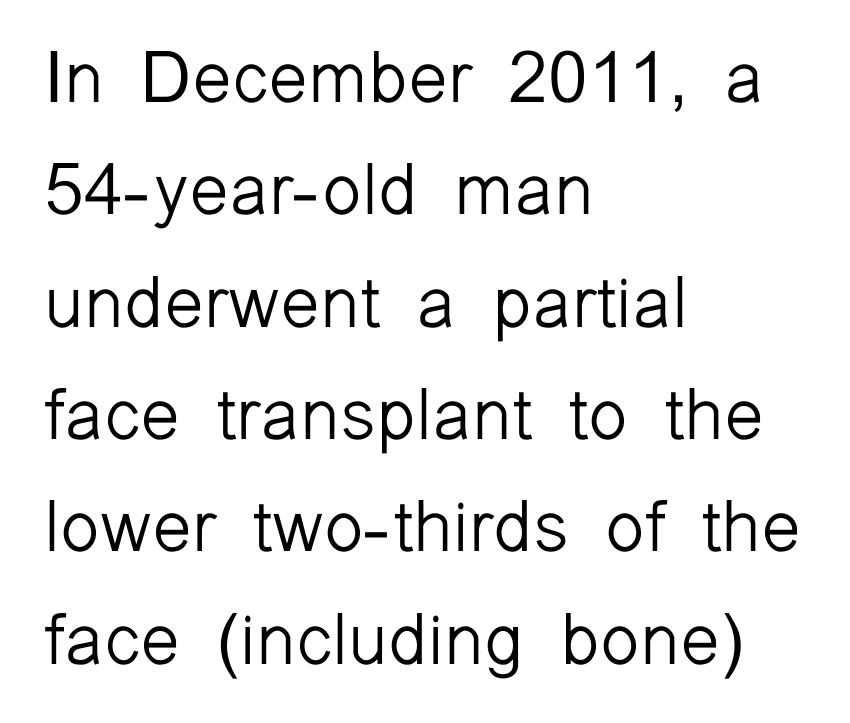
Q: Is the text bold? A: No.
Q: Is the text italic (slanted)? A: No, it is upright.
Q: Is the typeface a serif or a sans-serif typeface? A: Sans-serif.
Q: Is the text underlined? A: No.
Q: How is the paragraph aligned? A: Left-aligned.
Q: Is the spacing between letters normal or unusually wide? A: Normal.
Q: Is the spacing between lines tight, normal or loose? A: Normal.
Q: Width (condensed, normal, or wide)? A: Normal.
Q: Stroke contrast? A: Low.
Q: x-height? A: Medium.
Q: Monospaced? A: No.
